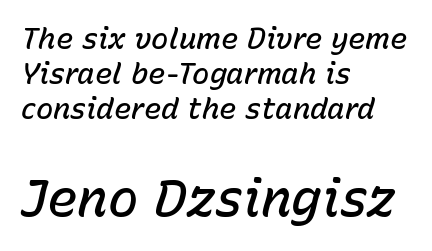
{"italic": "yes", "lean": "right", "slant_degrees": 15, "bold": "semi", "weight": "semibold", "width": "normal", "stroke_contrast": "low", "x_height": "medium", "monospaced": "no", "underline": "no", "align": "left", "line_spacing_ratio": 1.21, "letter_spacing": "normal", "letter_spacing_em": 0.0, "larger_block": "second", "size_ratio": 1.76, "glyph_px": 51}
